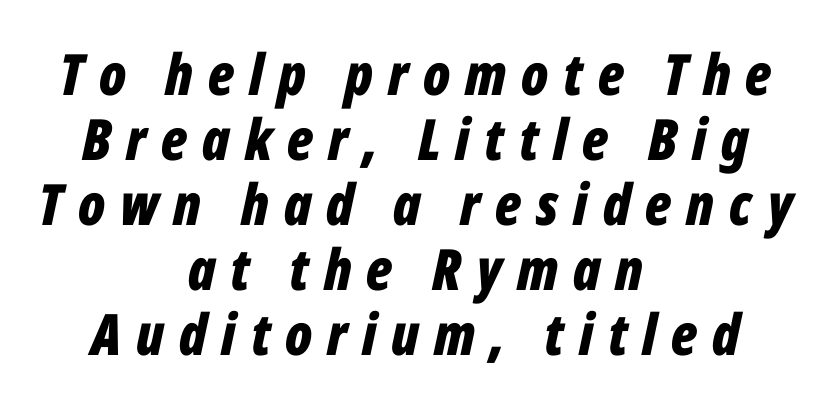
Q: Is the text bold? A: Yes.
Q: Is the text italic (slanted)? A: Yes, it leans right by about 12 degrees.
Q: Is the text underlined? A: No.
Q: How is the paragraph aligned? A: Centered.
Q: Is the spacing between letters normal or unusually wide? A: Unusually wide.
Q: Is the spacing between lines tight, normal or loose? A: Tight.
Q: Width (condensed, normal, or wide)? A: Condensed.
Q: Stroke contrast? A: Low.
Q: x-height? A: Medium.
Q: Monospaced? A: No.
